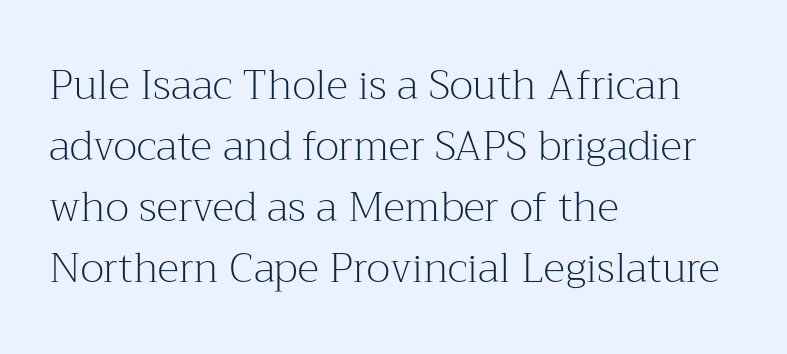
{"serif": "yes", "italic": "no", "bold": "no", "weight": "light", "width": "normal", "stroke_contrast": "medium", "x_height": "medium", "monospaced": "no", "underline": "no", "align": "left", "line_spacing": "normal", "line_spacing_ratio": 1.49, "letter_spacing": "normal", "letter_spacing_em": 0.0, "glyph_px": 41}
